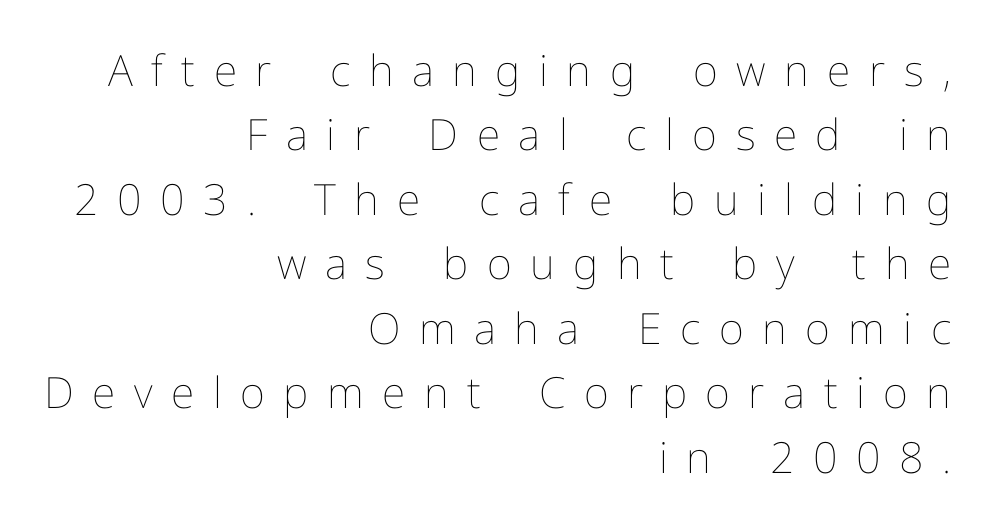
The image shows 43 px thin type, upright; set right-aligned, normal line spacing (1.5x), unusually wide letter spacing (+0.43 em), not underlined; low stroke contrast and a medium x-height.
